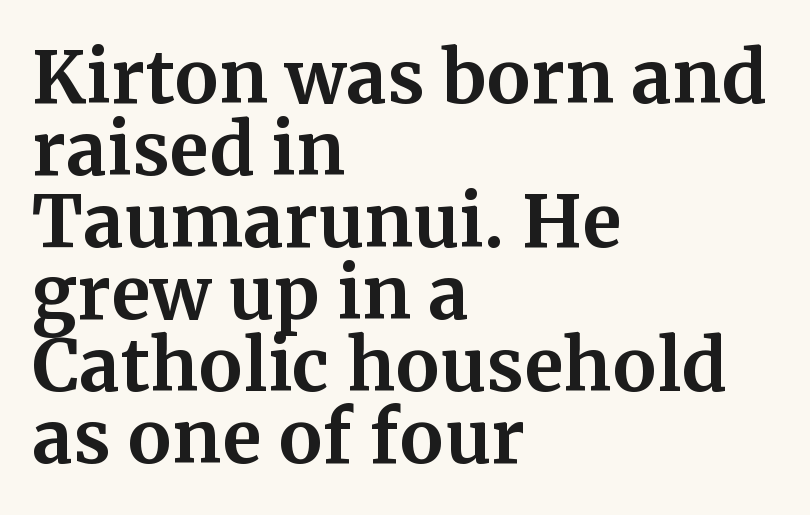
The image shows 72 px bold serif type, upright; set left-aligned, tight line spacing (1.0x), normal letter spacing, not underlined; medium stroke contrast and a medium x-height.
